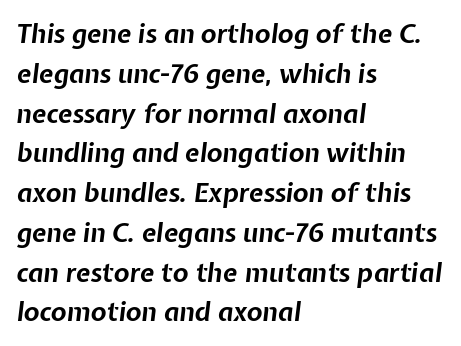
The image shows 26 px bold type, italic (leaning right); set left-aligned, normal line spacing (1.53x), normal letter spacing, not underlined.
